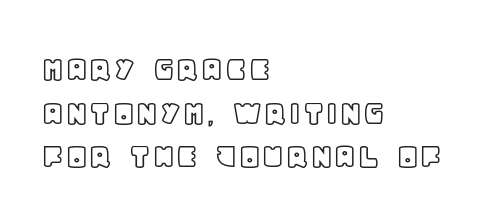
The rendering uses natural spacing where letterforms have individual widths. If you drew a line through each stem, it would be perfectly vertical. The text block is weighted toward the left margin, trailing off unevenly rightward. Notice how descenders almost collide with the ascenders below — that's tight leading. The letterforms sit shoulder to shoulder at normal distance. Has an underline been added? It has not.
